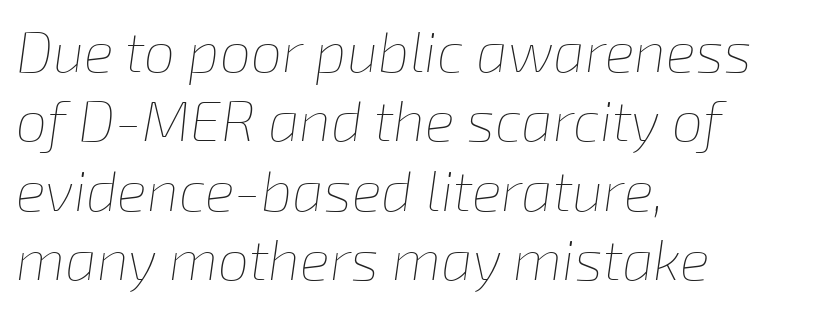
No word sits above an underline. Posture: slanted. This sample has the flowing, uneven cadence of proportional lettering. Stroke mass is kept to a normal reading level or below. What stands out about the letter spacing? Nothing — it is the standard amount. Notice how the passage keeps a crisp vertical edge on the left only.
